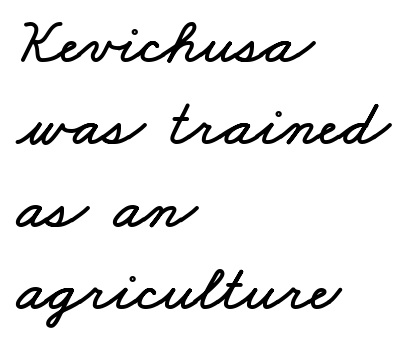
{"width": "wide", "stroke_contrast": "low", "x_height": "small", "monospaced": "no", "underline": "no", "align": "left", "line_spacing": "normal", "line_spacing_ratio": 1.25, "letter_spacing": "normal", "letter_spacing_em": 0.0, "glyph_px": 66}
